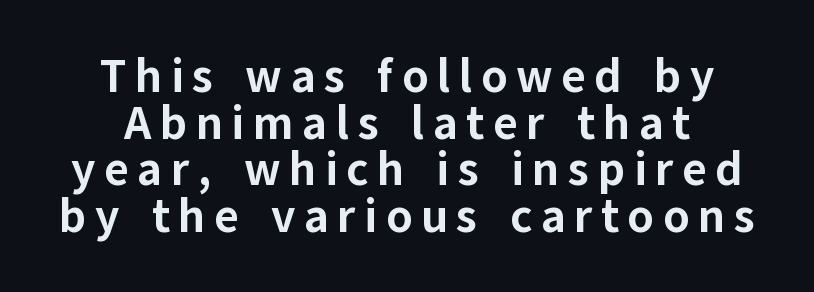
Descender tails drop into unmarked territory. Varying glyph widths throughout — classic text-font behaviour. The typeface chosen for these lines omits serifs. Unlike italic type, these characters show no tilt at all. Set as a true bold cut, around the 700 mark. The paragraph shown floats in the horizontal middle.
